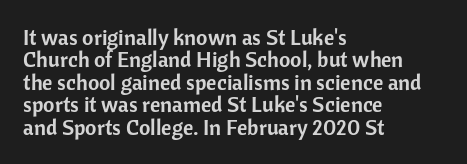
The image shows 22 px text type, upright; set left-aligned, tight line spacing (1.02x), normal letter spacing, not underlined.
